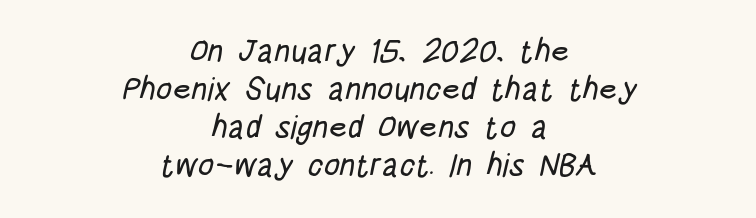
{"serif": "no", "width": "condensed", "stroke_contrast": "low", "x_height": "large", "monospaced": "no", "underline": "no", "align": "center", "line_spacing_ratio": 1.19, "letter_spacing": "normal", "letter_spacing_em": 0.0, "glyph_px": 32}
